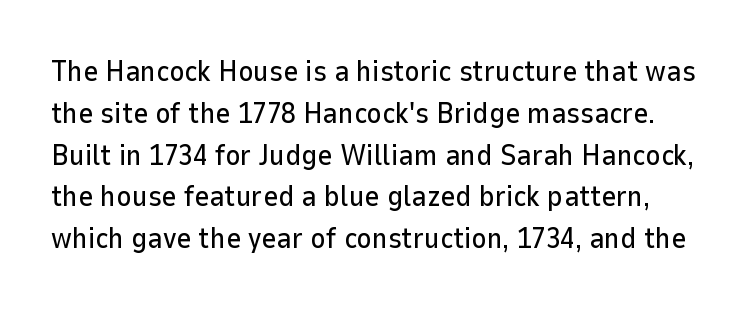
The image shows 29 px sans-serif type, upright; set normal line spacing (1.44x), normal letter spacing, not underlined; low stroke contrast and a medium x-height.
